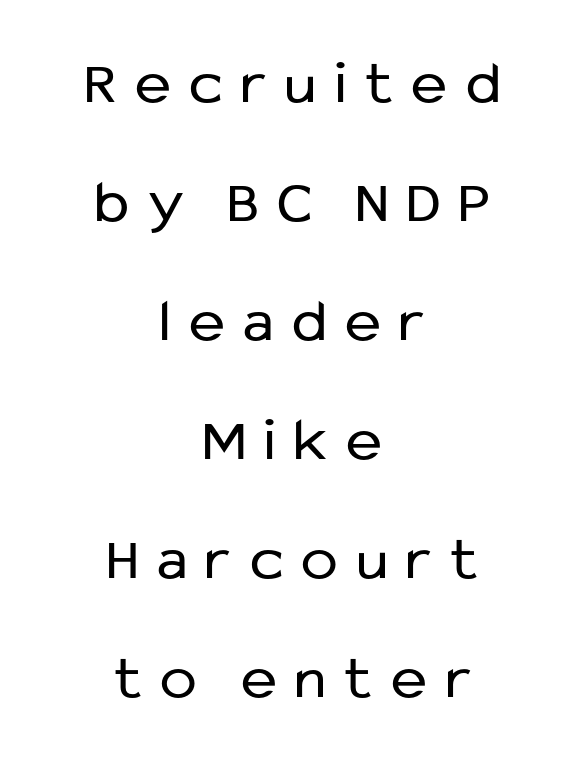
Each word looks stretched out because of the extra space between its letters. The passage shown is not underscored anywhere. Italic: no, the glyphs are upright roman. Where is the straight margin? There isn't one; the lines are centered. This sample uses a sans-serif face.
